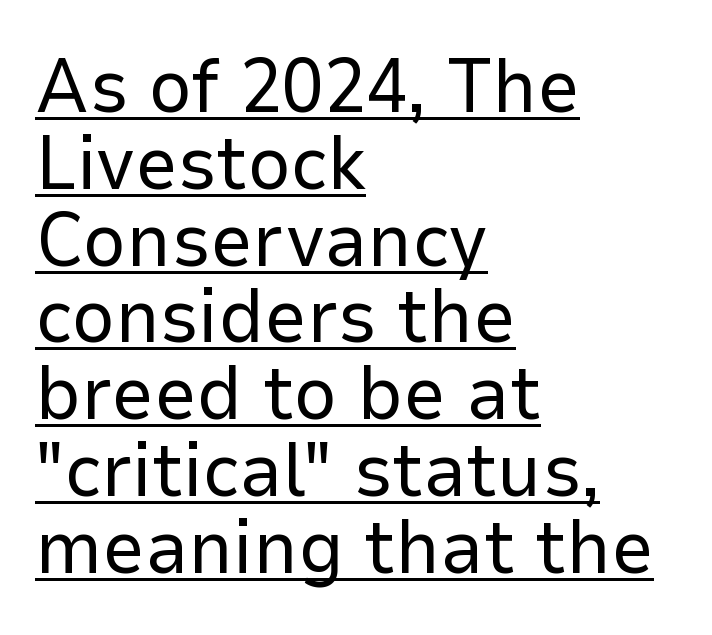
Q: Is the text bold? A: No.
Q: Is the text italic (slanted)? A: No, it is upright.
Q: Is the typeface a serif or a sans-serif typeface? A: Sans-serif.
Q: Is the text underlined? A: Yes.
Q: How is the paragraph aligned? A: Left-aligned.
Q: Is the spacing between letters normal or unusually wide? A: Normal.
Q: Is the spacing between lines tight, normal or loose? A: Tight.
Q: Width (condensed, normal, or wide)? A: Normal.
Q: Stroke contrast? A: Low.
Q: x-height? A: Medium.
Q: Monospaced? A: No.
